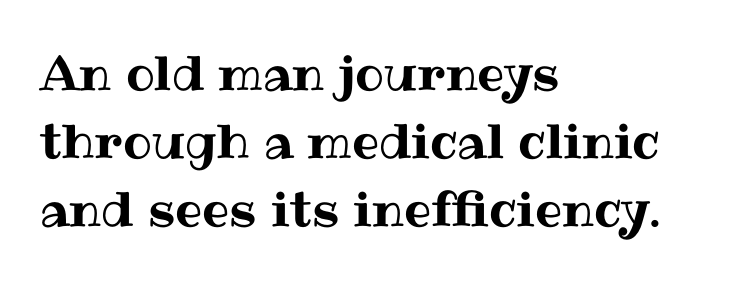
{"italic": "no", "width": "normal", "stroke_contrast": "medium", "x_height": "medium", "monospaced": "no", "underline": "no", "align": "left", "line_spacing": "normal", "line_spacing_ratio": 1.42, "letter_spacing": "normal", "letter_spacing_em": 0.0, "glyph_px": 48}
